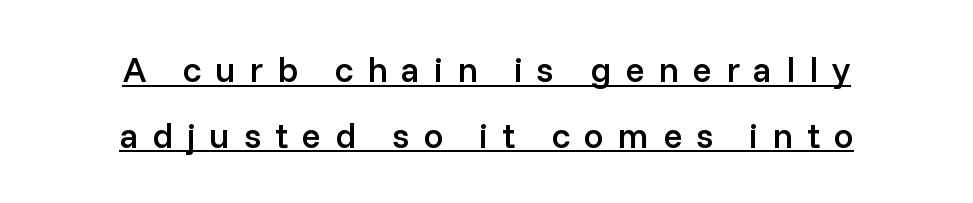
{"serif": "no", "italic": "no", "bold": "semi", "weight": "semibold", "width": "normal", "stroke_contrast": "low", "x_height": "medium", "monospaced": "no", "underline": "yes", "align": "center", "line_spacing_ratio": 1.82, "letter_spacing": "wide", "letter_spacing_em": 0.38, "glyph_px": 36}
